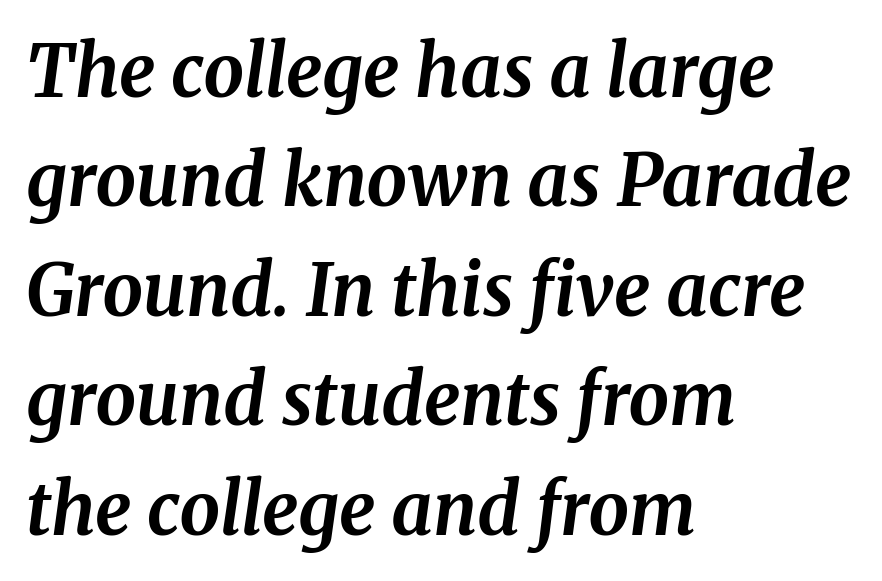
The image shows 72 px bold serif type, italic (leaning right); set left-aligned, normal line spacing (1.52x), normal letter spacing, not underlined; medium stroke contrast and a medium x-height.
